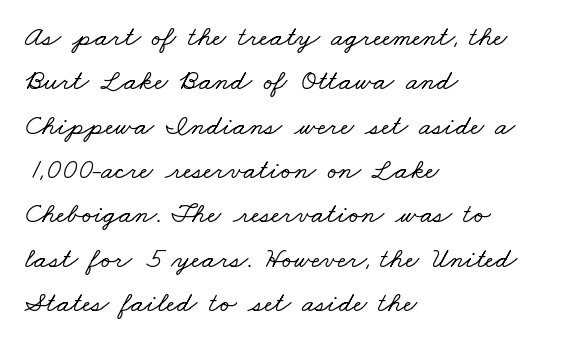
{"serif": "yes", "width": "wide", "stroke_contrast": "low", "x_height": "small", "monospaced": "no", "underline": "no", "align": "left", "line_spacing": "normal", "line_spacing_ratio": 1.53, "letter_spacing": "normal", "letter_spacing_em": 0.0, "glyph_px": 29}
